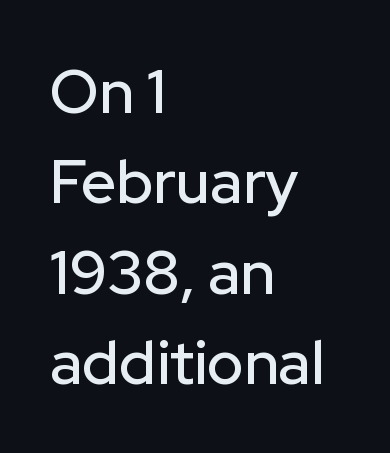
{"serif": "no", "italic": "no", "width": "normal", "stroke_contrast": "low", "x_height": "medium", "monospaced": "no", "underline": "no", "align": "left", "line_spacing": "normal", "line_spacing_ratio": 1.48, "letter_spacing": "normal", "letter_spacing_em": 0.0, "glyph_px": 61}
